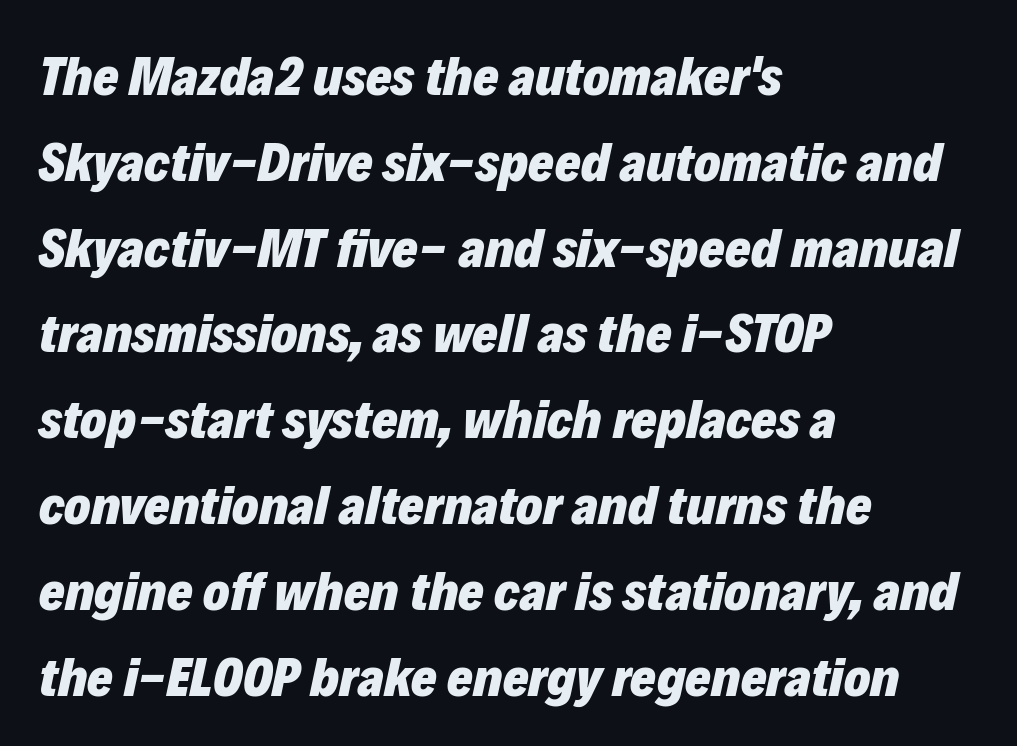
Q: Is the text bold? A: Yes.
Q: Is the text italic (slanted)? A: Yes, it leans right by about 12 degrees.
Q: Is the text underlined? A: No.
Q: How is the paragraph aligned? A: Left-aligned.
Q: Is the spacing between letters normal or unusually wide? A: Normal.
Q: Is the spacing between lines tight, normal or loose? A: Normal.
Q: Width (condensed, normal, or wide)? A: Normal.
Q: Stroke contrast? A: Low.
Q: x-height? A: Medium.
Q: Monospaced? A: No.
